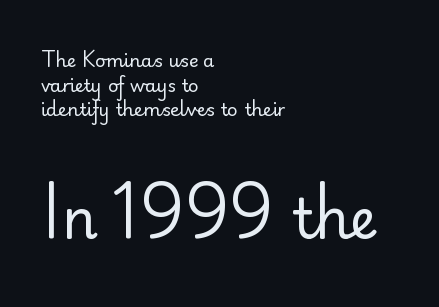
The image shows 55 px regular-weight sans-serif type, upright; set left-aligned, normal line spacing (1.37x), normal letter spacing, not underlined; the second (bottom) block is 3.06x larger; low stroke contrast and a small x-height.
